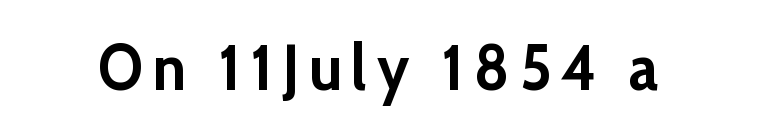
Q: Is the text bold? A: Yes.
Q: Is the text italic (slanted)? A: No, it is upright.
Q: Is the typeface a serif or a sans-serif typeface? A: Sans-serif.
Q: Is the text underlined? A: No.
Q: Width (condensed, normal, or wide)? A: Normal.
Q: Stroke contrast? A: Low.
Q: x-height? A: Medium.
Q: Monospaced? A: No.
